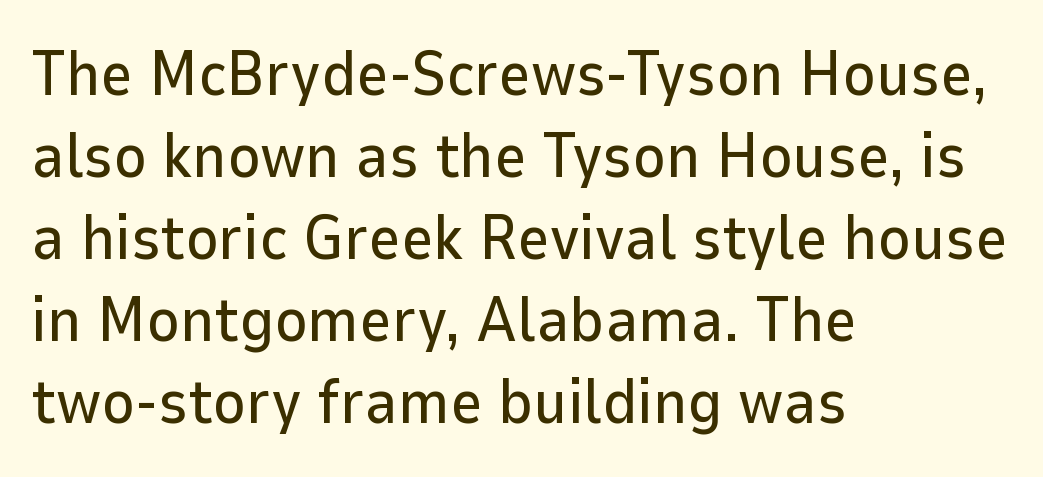
Q: Is the text italic (slanted)? A: No, it is upright.
Q: Is the typeface a serif or a sans-serif typeface? A: Sans-serif.
Q: Is the text underlined? A: No.
Q: How is the paragraph aligned? A: Left-aligned.
Q: Is the spacing between letters normal or unusually wide? A: Normal.
Q: Is the spacing between lines tight, normal or loose? A: Normal.
Q: Width (condensed, normal, or wide)? A: Normal.
Q: Stroke contrast? A: Low.
Q: x-height? A: Medium.
Q: Monospaced? A: No.
